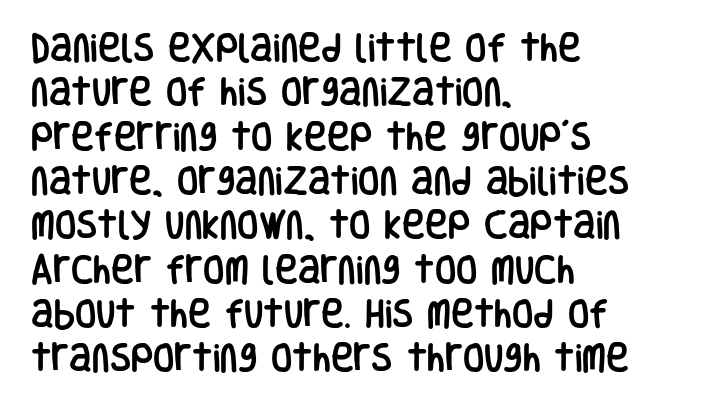
{"serif": "no", "italic": "no", "width": "condensed", "stroke_contrast": "low", "x_height": "large", "monospaced": "no", "underline": "no", "align": "left", "line_spacing": "normal", "line_spacing_ratio": 1.43, "letter_spacing": "normal", "letter_spacing_em": 0.0, "glyph_px": 31}
